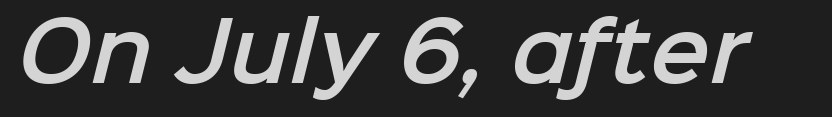
These lines are composed in type without serifs. Words appear dense and cohesive because spacing is normal. The string is rendered with underlining switched off. You could not count columns in this text — the font is proportionally spaced.
